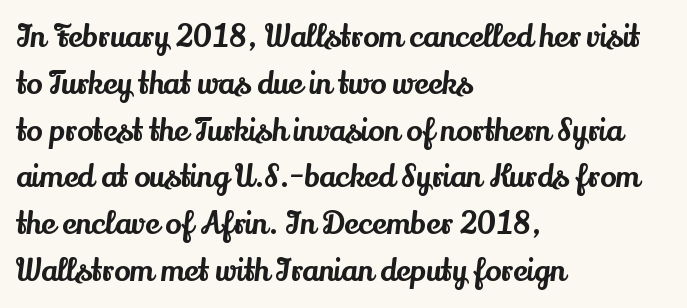
Q: Is the text italic (slanted)? A: Yes.
Q: Is the typeface a serif or a sans-serif typeface? A: Serif.
Q: Is the text underlined? A: No.
Q: How is the paragraph aligned? A: Left-aligned.
Q: Is the spacing between letters normal or unusually wide? A: Normal.
Q: Is the spacing between lines tight, normal or loose? A: Normal.
Q: Width (condensed, normal, or wide)? A: Normal.
Q: Stroke contrast? A: Medium.
Q: x-height? A: Small.
Q: Monospaced? A: No.
